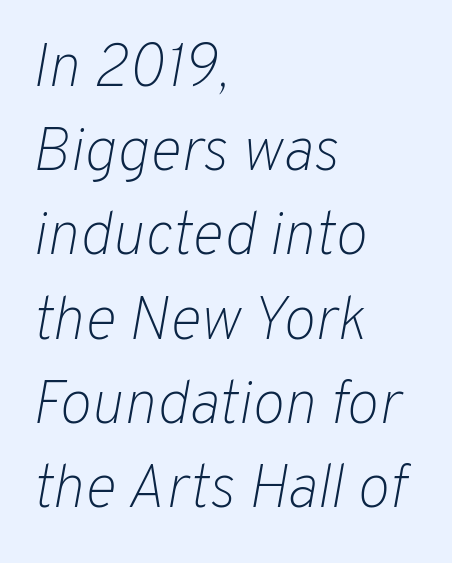
This rendering uses left alignment, leaving the right contour irregular. Vertical stems look standard width or narrower in stroke. If you drew a line through each stem, it would be angled. Students, note that the glyphs here touch the page at normal intervals.
